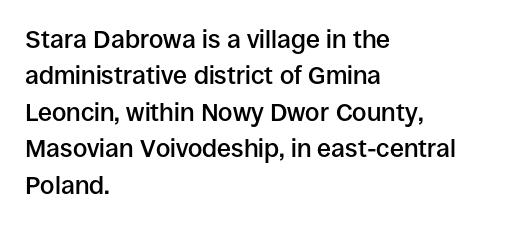
Q: Is the text bold? A: Semi-bold.
Q: Is the text italic (slanted)? A: No, it is upright.
Q: Is the text underlined? A: No.
Q: How is the paragraph aligned? A: Left-aligned.
Q: Is the spacing between letters normal or unusually wide? A: Normal.
Q: Is the spacing between lines tight, normal or loose? A: Normal.
